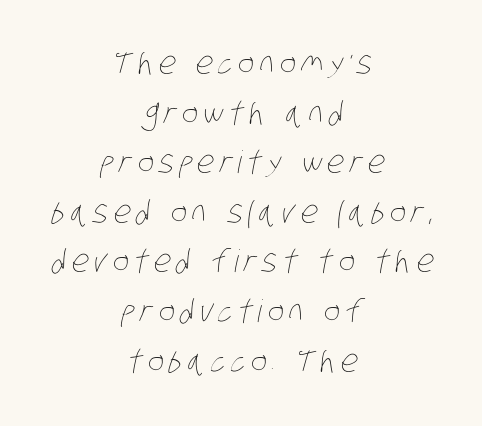
Q: Is the text bold? A: No.
Q: Is the text underlined? A: No.
Q: How is the paragraph aligned? A: Centered.
Q: Is the spacing between lines tight, normal or loose? A: Normal.
Q: Width (condensed, normal, or wide)? A: Condensed.
Q: Stroke contrast? A: Low.
Q: x-height? A: Large.
Q: Monospaced? A: No.
